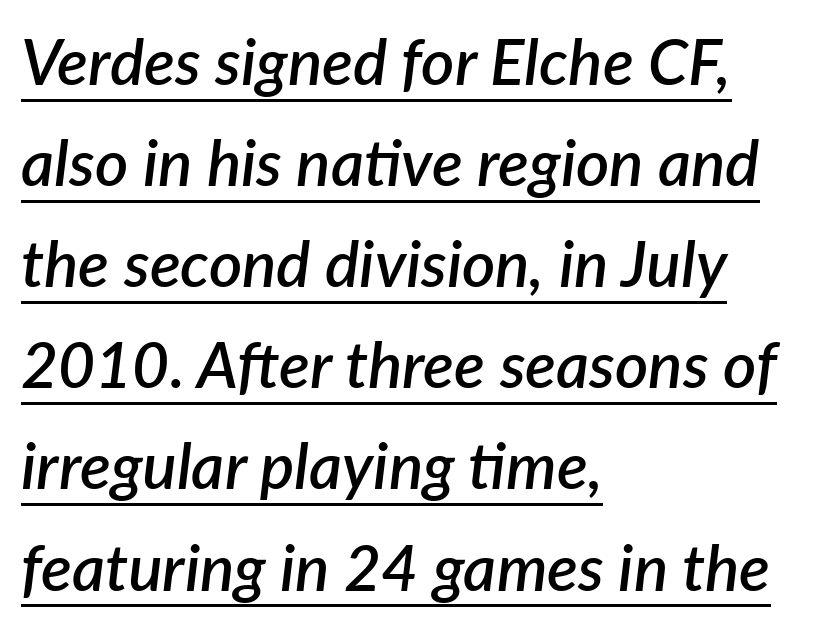
Q: Is the text bold? A: Semi-bold.
Q: Is the text italic (slanted)? A: Yes, it leans right by about 7 degrees.
Q: Is the text underlined? A: Yes.
Q: How is the paragraph aligned? A: Left-aligned.
Q: Is the spacing between letters normal or unusually wide? A: Normal.
Q: Is the spacing between lines tight, normal or loose? A: Normal.
Q: Width (condensed, normal, or wide)? A: Normal.
Q: Stroke contrast? A: Low.
Q: x-height? A: Medium.
Q: Monospaced? A: No.
